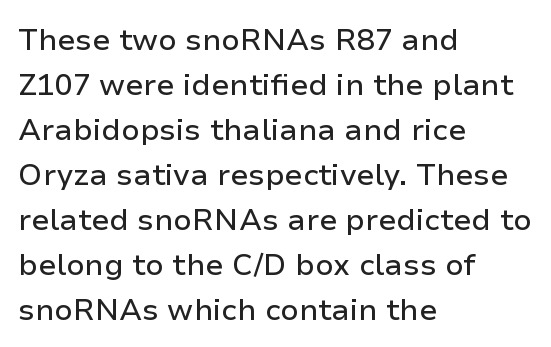
{"serif": "no", "italic": "no", "width": "normal", "stroke_contrast": "low", "x_height": "medium", "monospaced": "no", "underline": "no", "align": "left", "line_spacing": "normal", "line_spacing_ratio": 1.5, "letter_spacing": "normal", "letter_spacing_em": 0.0, "glyph_px": 30}
